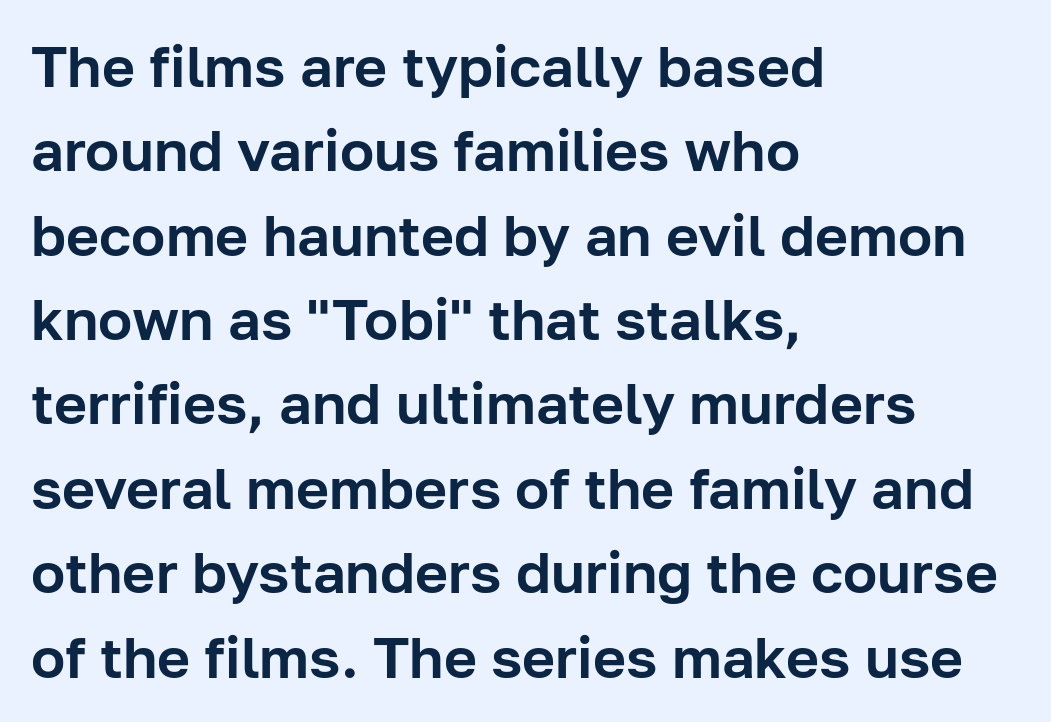
Q: Is the text italic (slanted)? A: No, it is upright.
Q: Is the typeface a serif or a sans-serif typeface? A: Sans-serif.
Q: Is the text underlined? A: No.
Q: How is the paragraph aligned? A: Left-aligned.
Q: Is the spacing between letters normal or unusually wide? A: Normal.
Q: Is the spacing between lines tight, normal or loose? A: Normal.
Q: Width (condensed, normal, or wide)? A: Normal.
Q: Stroke contrast? A: Low.
Q: x-height? A: Medium.
Q: Monospaced? A: No.
